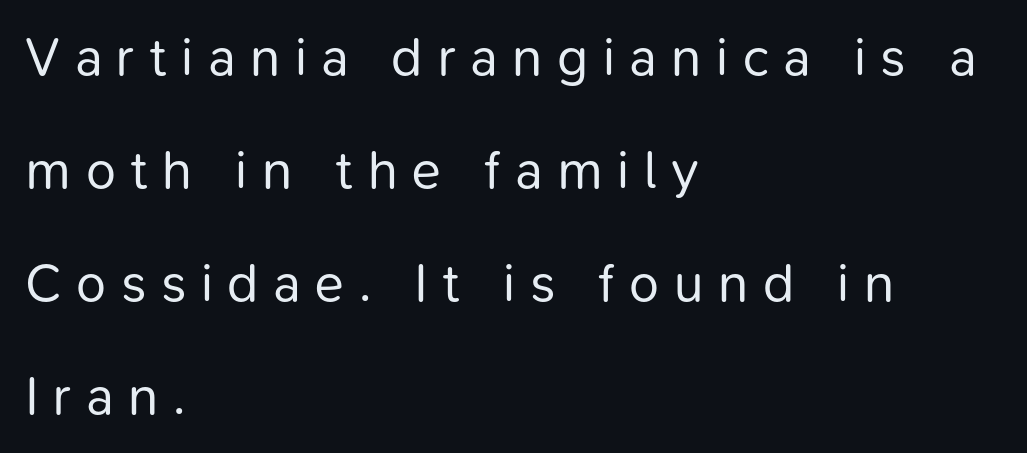
The image shows 54 px regular-weight sans-serif type, upright; set left-aligned, loose line spacing (2.09x), unusually wide letter spacing (+0.27 em), not underlined; low stroke contrast and a medium x-height.
